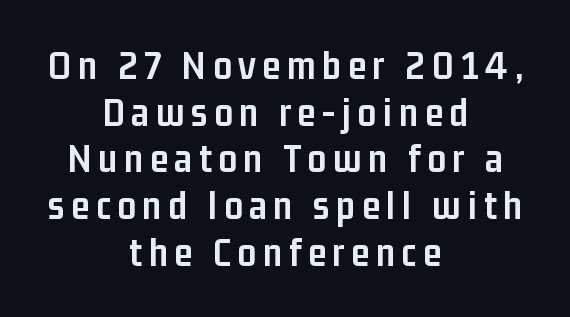
Do the characters align in a grid? No, the font is proportional. Quick note: not italic, upright. The rendering positions every line midway between the sides. Bare-footed words on every line.
